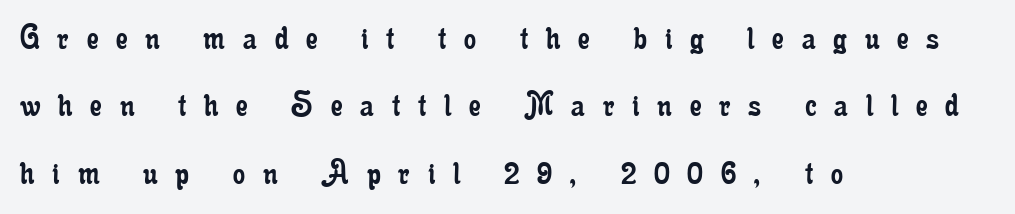
The image shows 38 px regular-weight, condensed serif type, upright; set left-aligned, line spacing 1.77x, unusually wide letter spacing (+0.47 em), not underlined; low stroke contrast and a small x-height.
